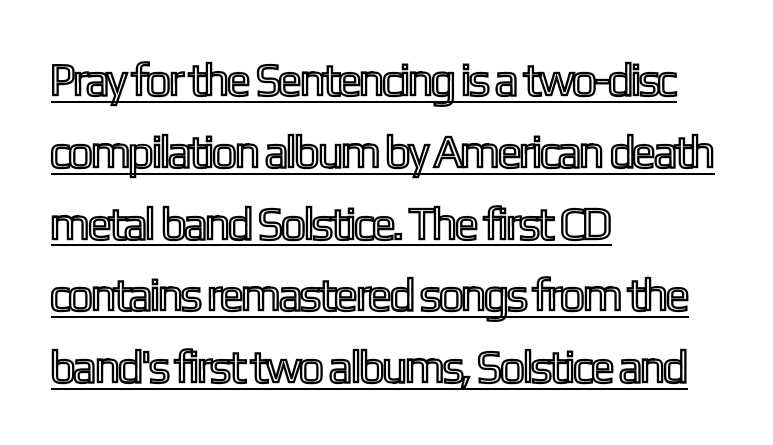
Q: Is the text italic (slanted)? A: No, it is upright.
Q: Is the text underlined? A: Yes.
Q: How is the paragraph aligned? A: Left-aligned.
Q: Is the spacing between letters normal or unusually wide? A: Normal.
Q: Is the spacing between lines tight, normal or loose? A: Normal.
Q: Width (condensed, normal, or wide)? A: Condensed.
Q: x-height? A: Medium.
Q: Monospaced? A: No.
